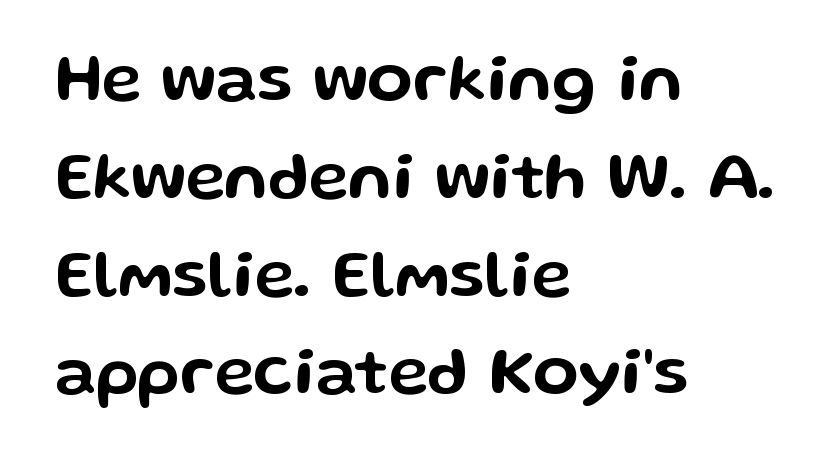
Q: Is the text italic (slanted)? A: No, it is upright.
Q: Is the typeface a serif or a sans-serif typeface? A: Sans-serif.
Q: Is the text underlined? A: No.
Q: How is the paragraph aligned? A: Left-aligned.
Q: Is the spacing between letters normal or unusually wide? A: Normal.
Q: Is the spacing between lines tight, normal or loose? A: Normal.
Q: Width (condensed, normal, or wide)? A: Wide.
Q: Stroke contrast? A: Low.
Q: x-height? A: Medium.
Q: Monospaced? A: No.
